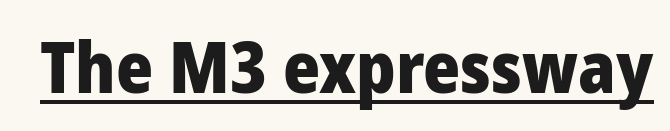
The type is set solid horizontally, with unmodified tracking. Italic? Not at all — the glyphs are vertical. Notice how thick the strokes are: this is what a full bold looks like. Spacing verdict: proportional, widths tailored to each character.
